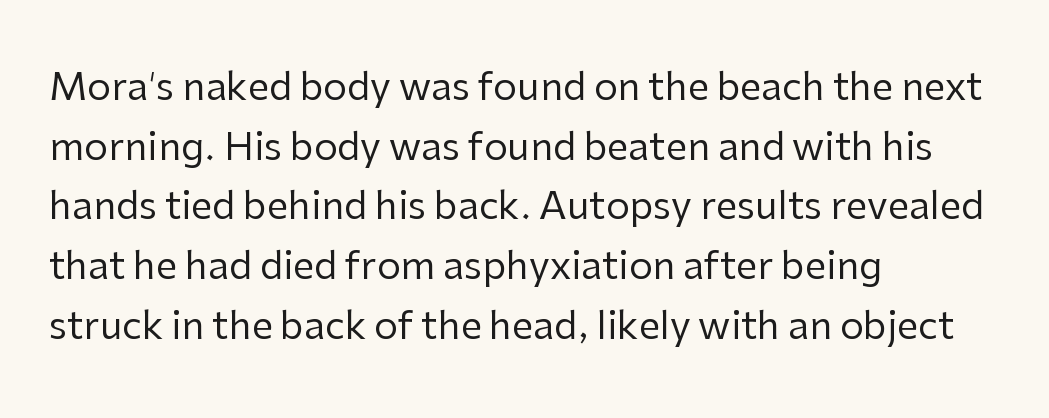
{"serif": "no", "italic": "no", "bold": "no", "weight": "regular", "width": "normal", "stroke_contrast": "low", "x_height": "medium", "monospaced": "no", "underline": "no", "align": "left", "line_spacing": "normal", "line_spacing_ratio": 1.57, "letter_spacing": "normal", "letter_spacing_em": 0.0, "glyph_px": 38}
